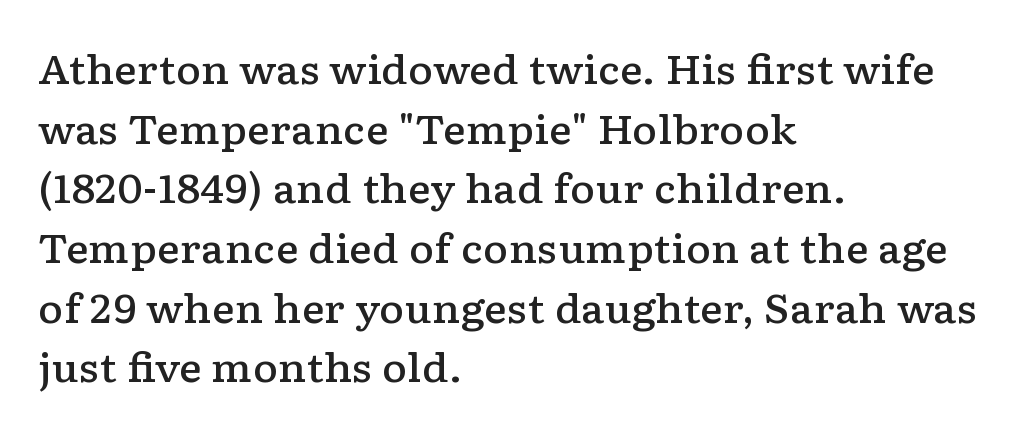
Is there much room between lines? A standard amount, neither cramped nor airy. Italic: no, the glyphs are upright roman. The passage shown is typed in a proportional face where columns would drift. The words here are not underlined.
